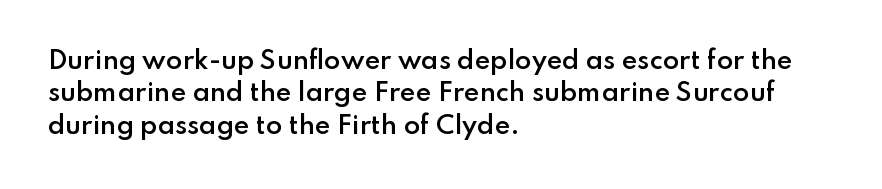
Q: Is the text bold? A: Semi-bold.
Q: Is the text italic (slanted)? A: No, it is upright.
Q: Is the text underlined? A: No.
Q: How is the paragraph aligned? A: Left-aligned.
Q: Is the spacing between letters normal or unusually wide? A: Normal.
Q: Is the spacing between lines tight, normal or loose? A: Normal.
